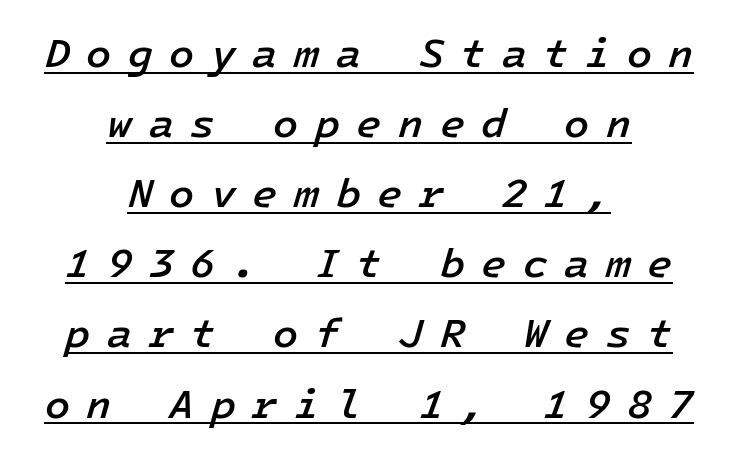
{"italic": "yes", "lean": "right", "slant_degrees": 16, "bold": "semi", "weight": "semibold", "width": "normal", "stroke_contrast": "low", "x_height": "medium", "underline": "yes", "align": "center", "line_spacing_ratio": 1.71, "letter_spacing": "wide", "letter_spacing_em": 0.4, "glyph_px": 41}
